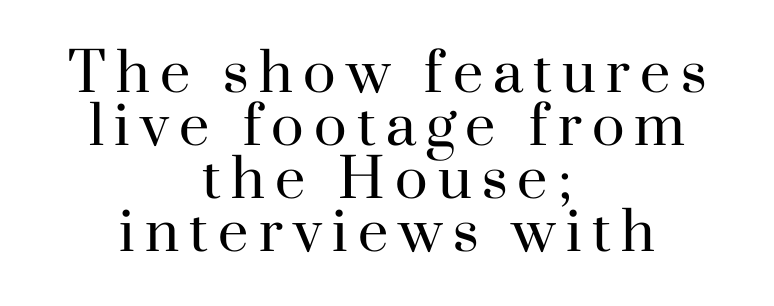
No letter is thick-stroked: the sample isn't bold. The designer went with a serif here, giving each stem small feet. Think of a printed novel: that variable character pitch is what you see here. Quick note: interline space is minimal. The specimen omits any rule beneath the text block's lines. Characters remain perfectly vertical along every line.
